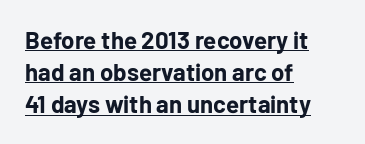
{"italic": "no", "bold": "yes", "underline": "yes", "align": "left", "line_spacing": "normal", "line_spacing_ratio": 1.34, "letter_spacing": "normal", "letter_spacing_em": 0.0, "glyph_px": 24}
